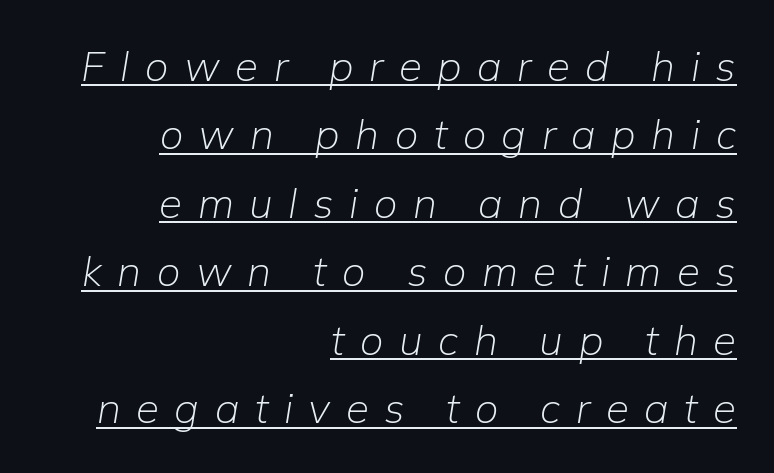
The image shows 42 px light type, italic (leaning right); set right-aligned, normal line spacing (1.63x), unusually wide letter spacing (+0.37 em), underlined; low stroke contrast and a medium x-height.
